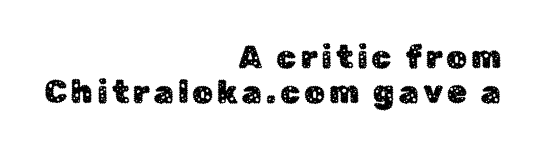
The image shows 32 px sans-serif type, upright; set right-aligned, tight line spacing (1.08x), not underlined; low stroke contrast and a medium x-height.
